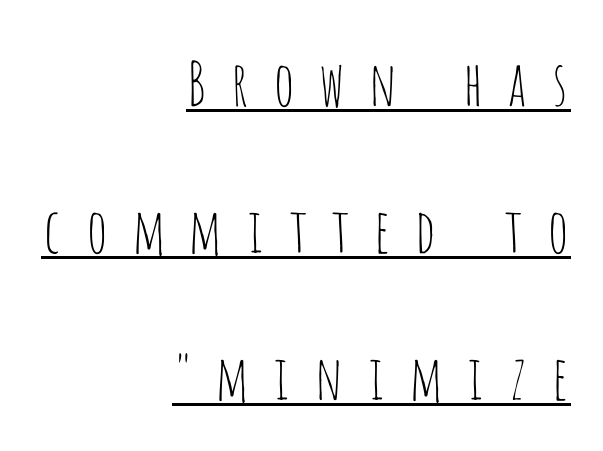
Baseline-to-baseline distance is far greater than the letter height. The rendering uses natural spacing where letterforms have individual widths. Stems and bowls with no extra thickness — not bold. The typeface chosen for these lines omits serifs. If you drew a line through each stem, it would be perfectly vertical.
